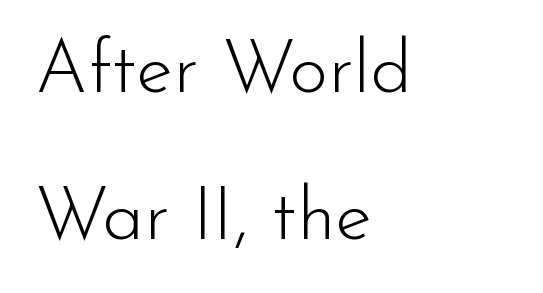
Q: Is the text bold? A: No.
Q: Is the text italic (slanted)? A: No, it is upright.
Q: Is the typeface a serif or a sans-serif typeface? A: Sans-serif.
Q: Is the text underlined? A: No.
Q: How is the paragraph aligned? A: Left-aligned.
Q: Is the spacing between letters normal or unusually wide? A: Normal.
Q: Is the spacing between lines tight, normal or loose? A: Loose.
Q: Width (condensed, normal, or wide)? A: Normal.
Q: Stroke contrast? A: Low.
Q: x-height? A: Small.
Q: Monospaced? A: No.
